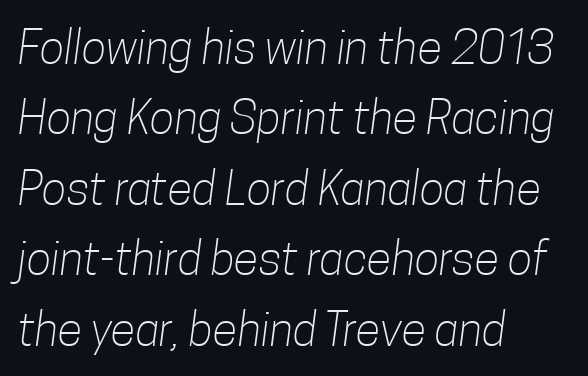
{"serif": "no", "bold": "no", "weight": "light", "width": "condensed", "stroke_contrast": "low", "x_height": "medium", "monospaced": "no", "underline": "no", "align": "left", "line_spacing": "normal", "line_spacing_ratio": 1.53, "letter_spacing": "normal", "letter_spacing_em": 0.0, "glyph_px": 46}
